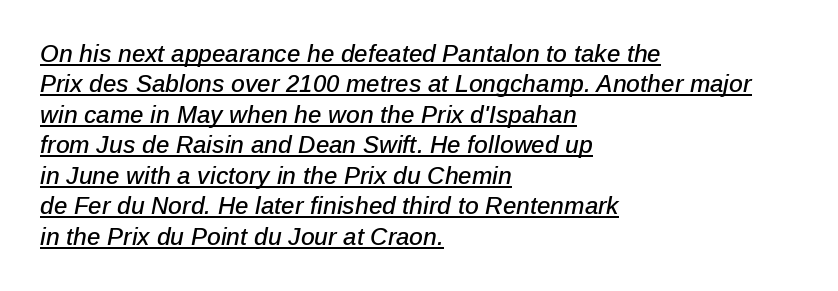
Q: Is the text italic (slanted)? A: Yes, it leans right by about 12 degrees.
Q: Is the text underlined? A: Yes.
Q: How is the paragraph aligned? A: Left-aligned.
Q: Is the spacing between letters normal or unusually wide? A: Normal.
Q: Is the spacing between lines tight, normal or loose? A: Normal.
